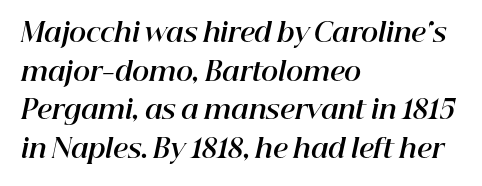
Q: Is the text bold? A: Yes.
Q: Is the text italic (slanted)? A: Yes, it leans right by about 12 degrees.
Q: Is the text underlined? A: No.
Q: How is the paragraph aligned? A: Left-aligned.
Q: Is the spacing between letters normal or unusually wide? A: Normal.
Q: Is the spacing between lines tight, normal or loose? A: Normal.
